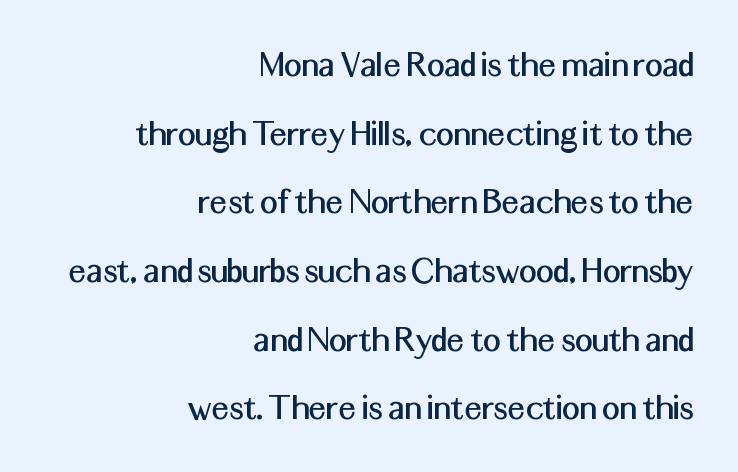
{"serif": "no", "italic": "no", "width": "normal", "stroke_contrast": "medium", "x_height": "medium", "monospaced": "no", "underline": "no", "align": "right", "line_spacing_ratio": 1.76, "letter_spacing": "normal", "letter_spacing_em": 0.0, "glyph_px": 39}
